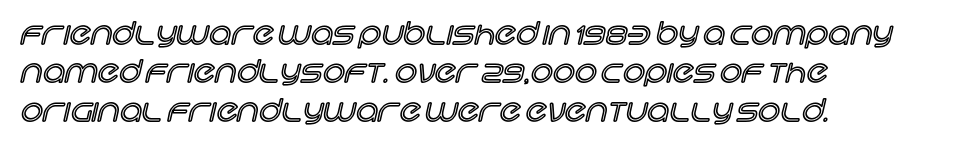
{"width": "normal", "x_height": "large", "monospaced": "no", "underline": "no", "align": "left", "line_spacing_ratio": 1.24, "letter_spacing": "normal", "letter_spacing_em": 0.0, "glyph_px": 31}
